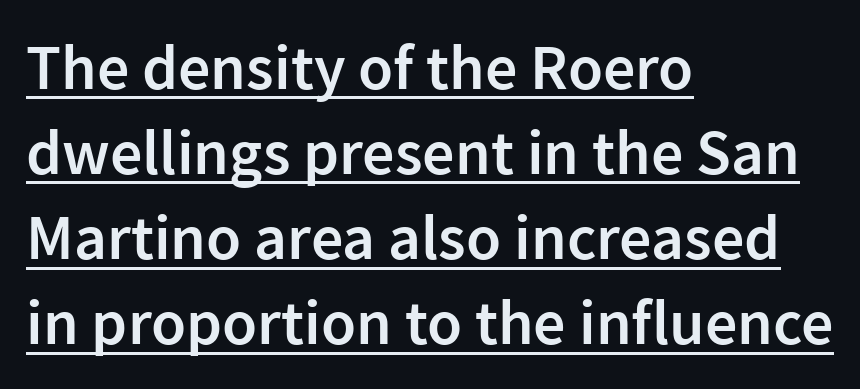
{"serif": "no", "italic": "no", "bold": "semi", "weight": "semibold", "width": "normal", "stroke_contrast": "low", "x_height": "medium", "monospaced": "no", "underline": "yes", "align": "left", "line_spacing": "normal", "line_spacing_ratio": 1.33, "letter_spacing": "normal", "letter_spacing_em": 0.0, "glyph_px": 64}
